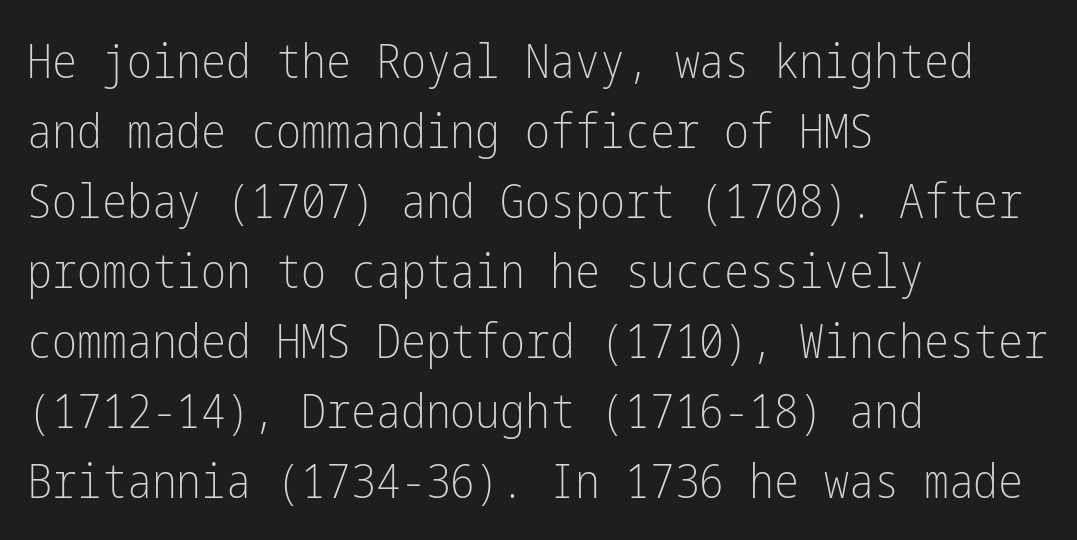
All the whitespace from short lines collects on the right. You can tell it's not italic because the verticals are truly vertical. Look at the tracking — it's just the regular setting, nothing added. The characters are drawn with everyday or finer stroke widths. Whoever set this chose a conventional vertical rhythm.
